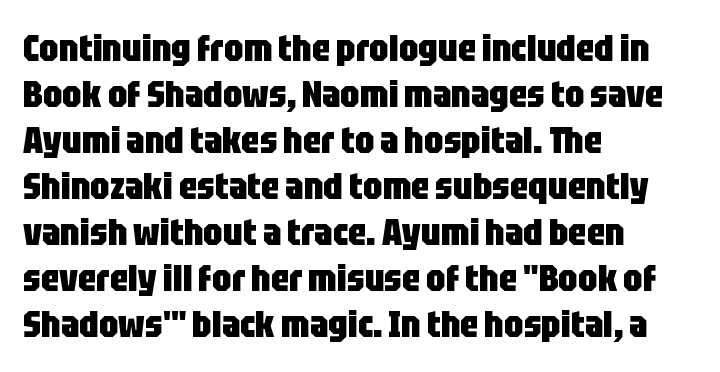
Q: Is the text bold? A: Yes.
Q: Is the text italic (slanted)? A: No, it is upright.
Q: Is the typeface a serif or a sans-serif typeface? A: Sans-serif.
Q: Is the text underlined? A: No.
Q: How is the paragraph aligned? A: Left-aligned.
Q: Is the spacing between letters normal or unusually wide? A: Normal.
Q: Width (condensed, normal, or wide)? A: Condensed.
Q: Stroke contrast? A: Low.
Q: x-height? A: Large.
Q: Monospaced? A: No.
